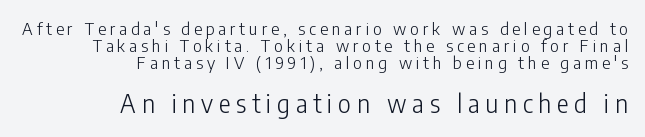
Q: Is the text bold? A: No.
Q: Is the text italic (slanted)? A: No, it is upright.
Q: Is the text underlined? A: No.
Q: How is the paragraph aligned? A: Right-aligned.
Q: Is the spacing between letters normal or unusually wide? A: Unusually wide.
Q: Is the spacing between lines tight, normal or loose? A: Tight.
Q: Which block of text is set in a larger size, the first (top) or the second (bottom)? A: The second (bottom) one.
